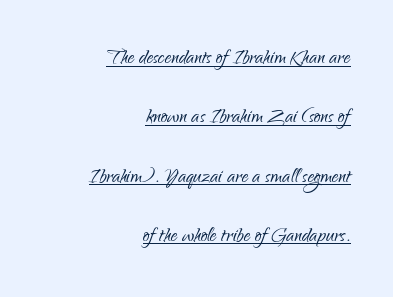
Q: Is the text bold? A: No.
Q: Is the text italic (slanted)? A: Yes.
Q: Is the text underlined? A: Yes.
Q: How is the paragraph aligned? A: Right-aligned.
Q: Is the spacing between letters normal or unusually wide? A: Normal.
Q: Is the spacing between lines tight, normal or loose? A: Loose.
